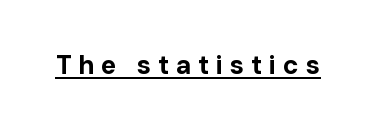
Q: Is the text bold? A: Yes.
Q: Is the text italic (slanted)? A: No, it is upright.
Q: Is the text underlined? A: Yes.
Q: Is the spacing between letters normal or unusually wide? A: Unusually wide.
